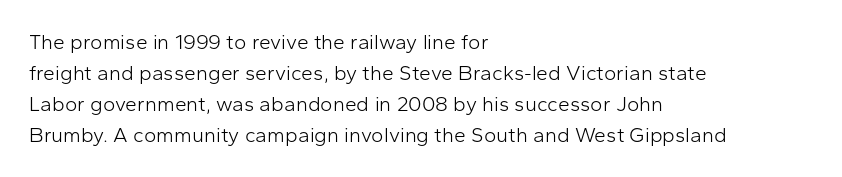
{"italic": "no", "bold": "no", "underline": "no", "align": "left", "line_spacing": "normal", "line_spacing_ratio": 1.47, "letter_spacing": "normal", "letter_spacing_em": 0.0, "glyph_px": 21}
